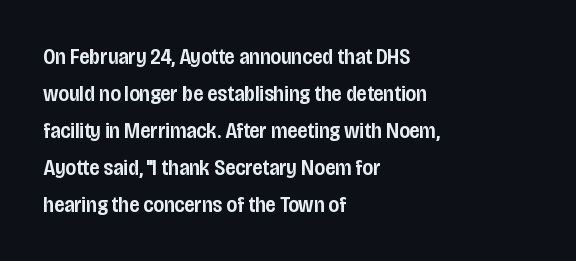
{"italic": "no", "bold": "semi", "underline": "no", "align": "left", "line_spacing": "normal", "line_spacing_ratio": 1.68, "letter_spacing": "normal", "letter_spacing_em": 0.0, "glyph_px": 22}
